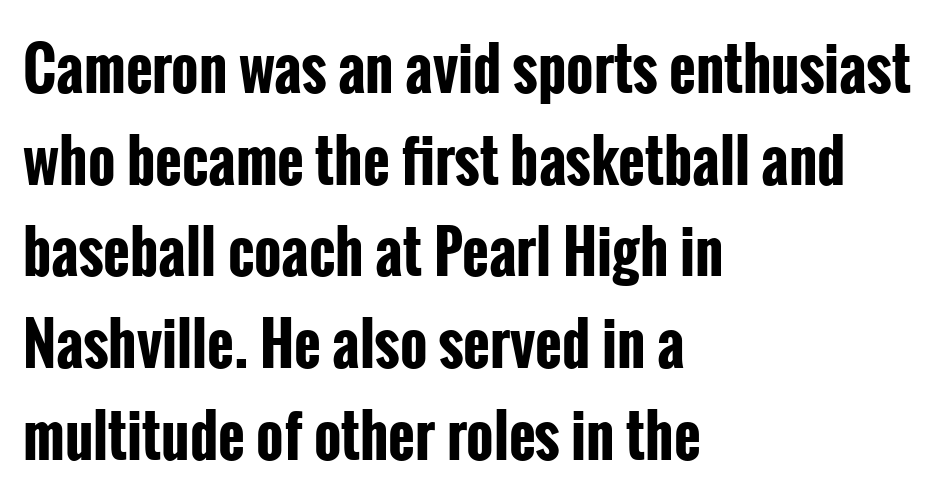
Q: Is the text bold? A: Yes.
Q: Is the text italic (slanted)? A: No, it is upright.
Q: Is the typeface a serif or a sans-serif typeface? A: Sans-serif.
Q: Is the text underlined? A: No.
Q: How is the paragraph aligned? A: Left-aligned.
Q: Is the spacing between letters normal or unusually wide? A: Normal.
Q: Is the spacing between lines tight, normal or loose? A: Normal.
Q: Width (condensed, normal, or wide)? A: Condensed.
Q: Stroke contrast? A: Low.
Q: x-height? A: Medium.
Q: Monospaced? A: No.
